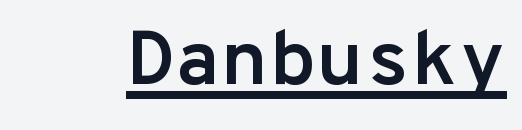
{"serif": "no", "italic": "no", "bold": "yes", "weight": "semibold", "width": "normal", "stroke_contrast": "low", "x_height": "medium", "monospaced": "yes", "underline": "yes", "letter_spacing": "normal", "letter_spacing_em": 0.0, "glyph_px": 77}
